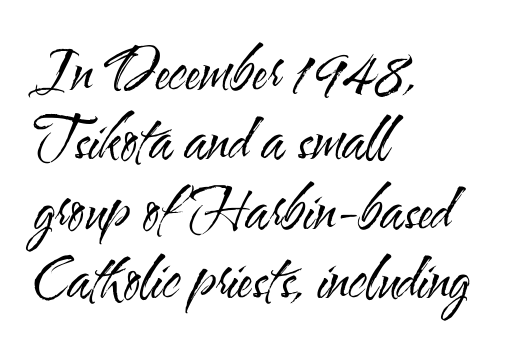
Proportional: the letters do not fall into vertical columns. Weight class: somewhere from thin through regular. Every row of glyphs begins at an identical x-position on the left. Here the glyphs are tracked normally, forming tight word shapes. Each letter's strokes conclude bluntly, with no projecting serifs.
